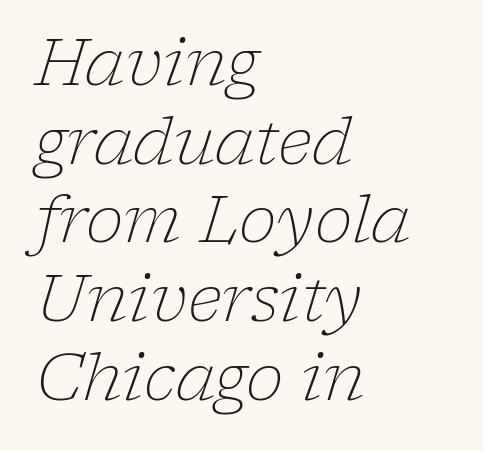
The image shows 64 px light serif type, italic (leaning right); set left-aligned, line spacing 1.23x, normal letter spacing, not underlined; low stroke contrast and a medium x-height.
